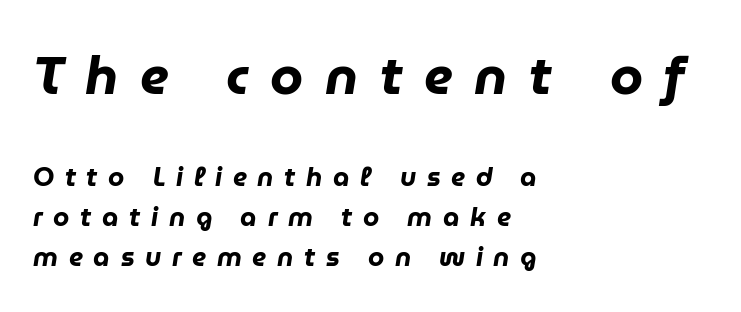
The vertical gap from one line to the next is medium. Words float on clear page, feet unadorned. Which chunk is bigger? The first one — the top block dwarfs the bottom. Left-aligned paragraph, ragged on the right. Do the characters align in a grid? No, the font is proportional. A typesetter would call this heavily tracked-out type.
